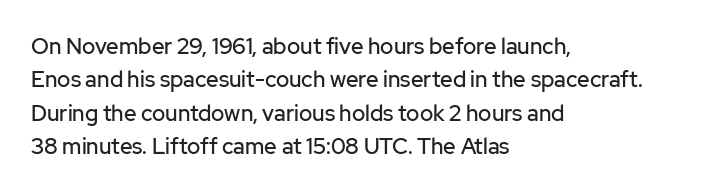
Regarding leading, the lines here are spaced in the standard way. The typography opts for an upright posture over an oblique one. Caption: multi-line text, flush left, ragged right. Nothing unusual about the tracking: characters are spaced as the font intends.
